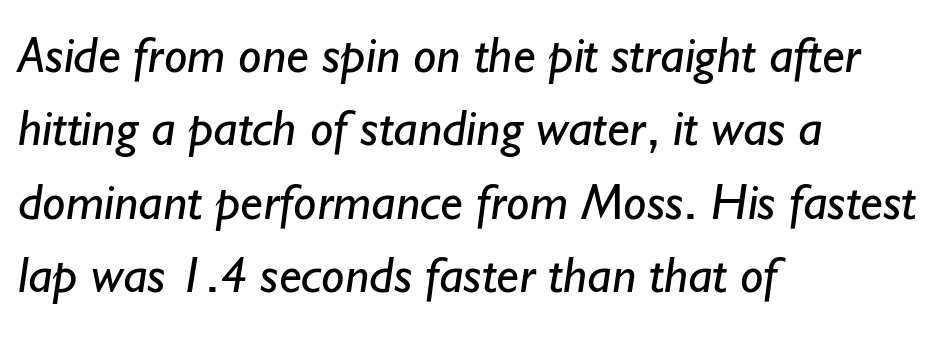
Is this a sans? Yes — the strokes have no serifs. No word sits above an underline. Note the varied advance widths — an 'i' is clearly narrower than an 'm'. The paragraph shown leans on its left margin.
